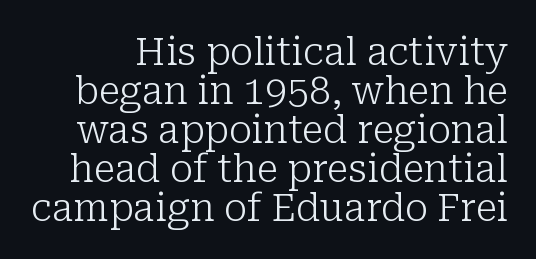
Q: Is the text bold? A: No.
Q: Is the text italic (slanted)? A: No, it is upright.
Q: Is the typeface a serif or a sans-serif typeface? A: Serif.
Q: Is the text underlined? A: No.
Q: Is the spacing between letters normal or unusually wide? A: Normal.
Q: Is the spacing between lines tight, normal or loose? A: Tight.
Q: Width (condensed, normal, or wide)? A: Normal.
Q: Stroke contrast? A: Low.
Q: x-height? A: Medium.
Q: Monospaced? A: No.
